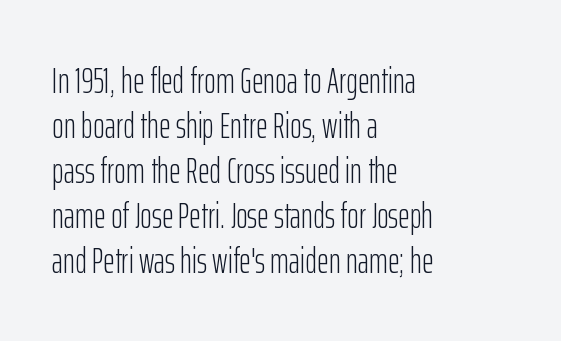
One-word summary of the alignment: left. Weight class: somewhere from thin through regular. The lettering holds an erect, upright posture throughout. Here the glyphs are tracked normally, forming tight word shapes. Quick note: underline off.
